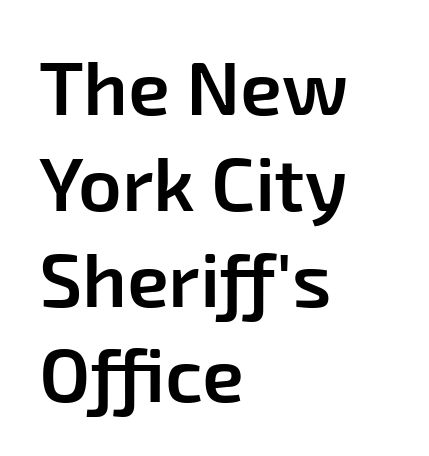
{"serif": "no", "bold": "semi", "weight": "semibold", "width": "normal", "stroke_contrast": "low", "x_height": "medium", "monospaced": "no", "underline": "no", "align": "left", "line_spacing": "normal", "line_spacing_ratio": 1.26, "letter_spacing": "normal", "letter_spacing_em": 0.0, "glyph_px": 76}
